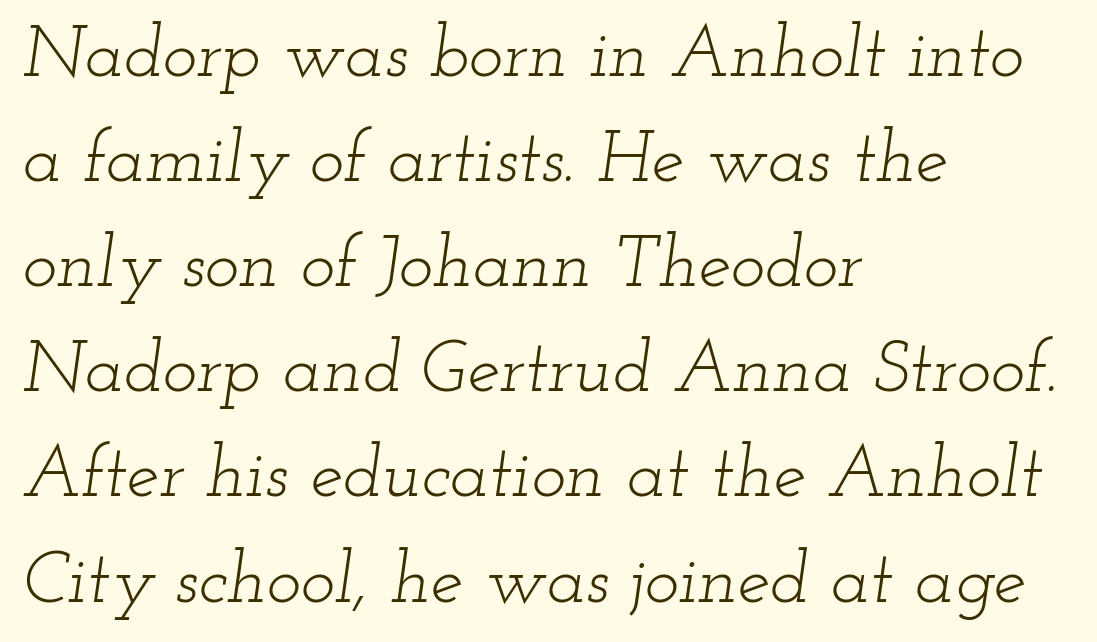
{"serif": "yes", "italic": "yes", "lean": "right", "slant_degrees": 12, "bold": "no", "weight": "light", "width": "wide", "stroke_contrast": "low", "x_height": "small", "monospaced": "no", "underline": "no", "align": "left", "line_spacing": "normal", "line_spacing_ratio": 1.44, "letter_spacing": "normal", "letter_spacing_em": 0.0, "glyph_px": 73}
